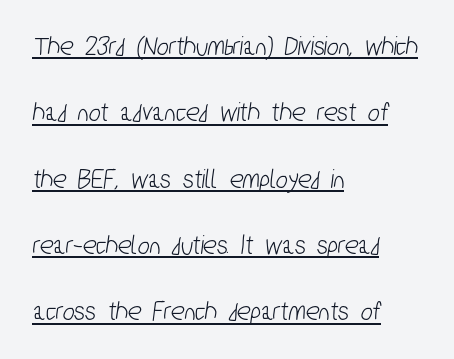
{"serif": "no", "width": "condensed", "stroke_contrast": "low", "x_height": "medium", "monospaced": "no", "underline": "yes", "align": "left", "line_spacing": "loose", "line_spacing_ratio": 2.37, "letter_spacing": "normal", "letter_spacing_em": 0.0, "glyph_px": 28}
